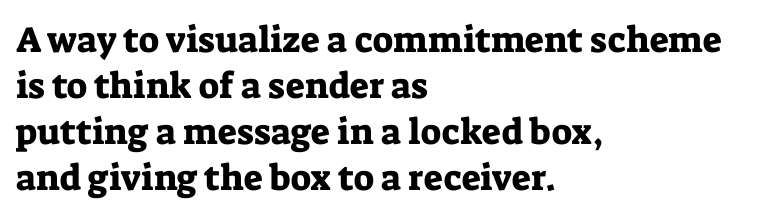
How are the letters spaced? Ordinarily, with no added tracking. Look at the bottom of the vertical strokes: they flare into serifs here. A clean baseline with only descenders dipping below it. The axis of the letterforms is exactly vertical. The line-height multiplier appears to be the usual default. Where is the straight margin? On the left.
